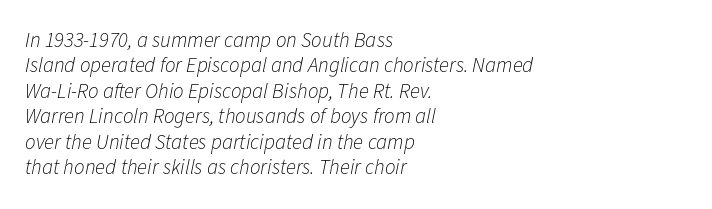
The image shows 21 px text type, italic (leaning right); set left-aligned, line spacing 1.21x, normal letter spacing, not underlined.
